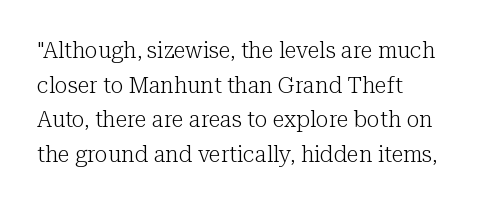
{"italic": "no", "bold": "no", "underline": "no", "line_spacing": "normal", "line_spacing_ratio": 1.57, "letter_spacing": "normal", "letter_spacing_em": 0.0, "glyph_px": 22}
